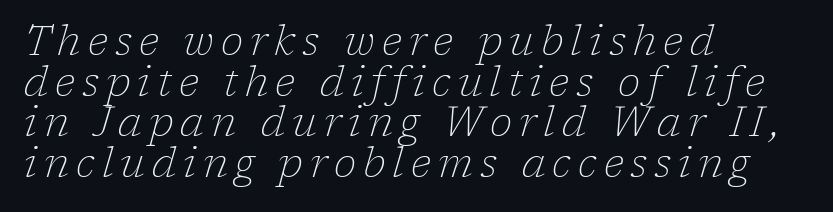
{"serif": "yes", "italic": "yes", "lean": "right", "slant_degrees": 17, "bold": "no", "weight": "thin", "width": "normal", "stroke_contrast": "low", "x_height": "medium", "monospaced": "no", "underline": "no", "align": "left", "line_spacing": "tight", "line_spacing_ratio": 0.99, "glyph_px": 41}
